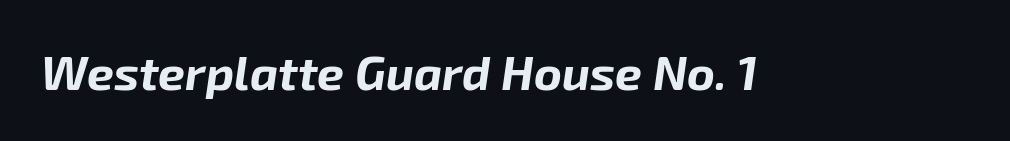
Note the varied advance widths — an 'i' is clearly narrower than an 'm'. Default kerning and tracking; the words read as compact shapes. You can tell it's italic because the verticals aren't actually vertical. These words are printed bold, with thick strokes throughout. The gap between lines stays unmarked.
